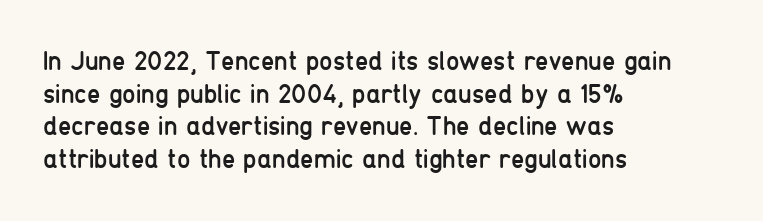
What stands out about the letter spacing? Nothing — it is the standard amount. This is not heavy type; no bold has been used. Just letters on the line, the space beneath them empty. Notice how the stems are strictly vertical — no italics here. This rendering uses left alignment, leaving the right contour irregular.
